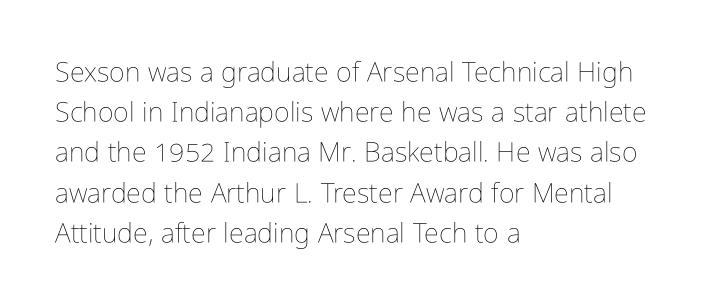
{"italic": "no", "bold": "no", "underline": "no", "align": "left", "line_spacing": "normal", "line_spacing_ratio": 1.49, "letter_spacing": "normal", "letter_spacing_em": 0.0, "glyph_px": 27}
